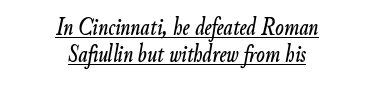
The image shows 25 px text type, italic (leaning right); set centered, tight line spacing (1.09x), normal letter spacing, underlined.
